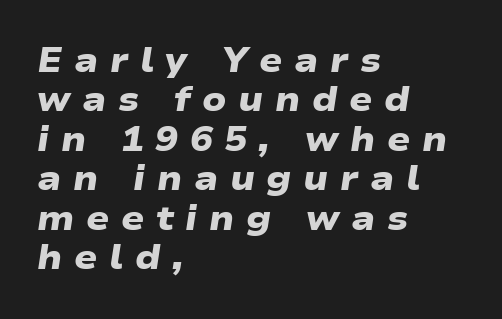
The space directly below the letters is spotless. What weight is shown? A full bold with thick strokes. A sans-serif font was chosen for this passage. Looks like regular typesetting: each glyph gets only the width it needs.
